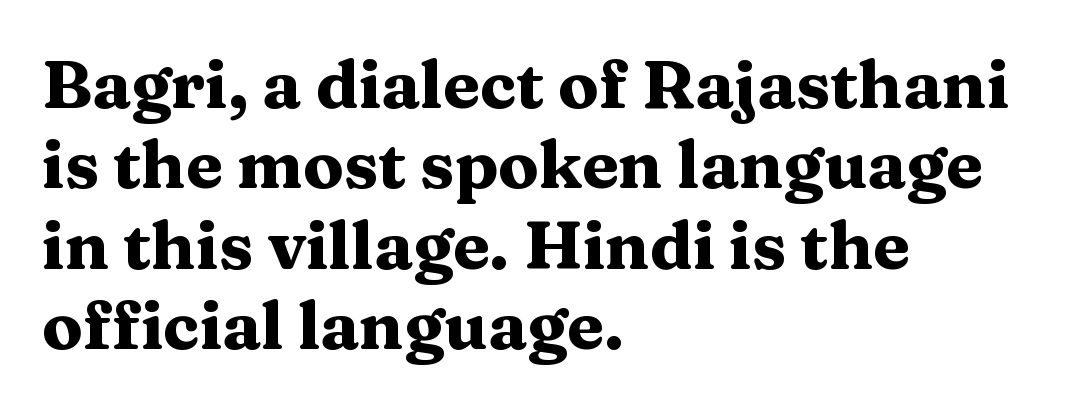
The image shows 67 px heavy, wide serif type, upright; set left-aligned, line spacing 1.2x, normal letter spacing, not underlined; medium stroke contrast and a medium x-height.
